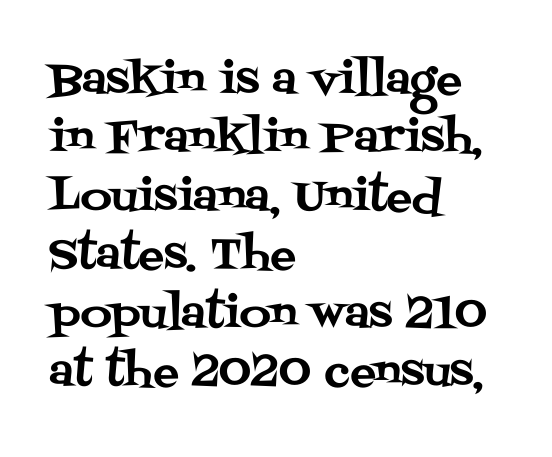
{"serif": "yes", "italic": "no", "width": "normal", "stroke_contrast": "medium", "x_height": "large", "monospaced": "no", "underline": "no", "align": "left", "line_spacing": "normal", "line_spacing_ratio": 1.36, "letter_spacing": "normal", "letter_spacing_em": 0.0, "glyph_px": 43}
